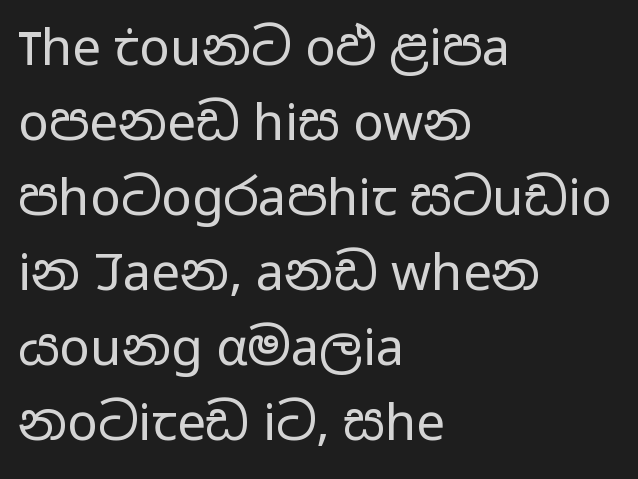
Q: Is the text bold? A: No.
Q: Is the text italic (slanted)? A: No, it is upright.
Q: Is the typeface a serif or a sans-serif typeface? A: Sans-serif.
Q: Is the text underlined? A: No.
Q: How is the paragraph aligned? A: Left-aligned.
Q: Is the spacing between letters normal or unusually wide? A: Normal.
Q: Is the spacing between lines tight, normal or loose? A: Normal.
Q: Width (condensed, normal, or wide)? A: Wide.
Q: Stroke contrast? A: Low.
Q: x-height? A: Medium.
Q: Monospaced? A: No.
